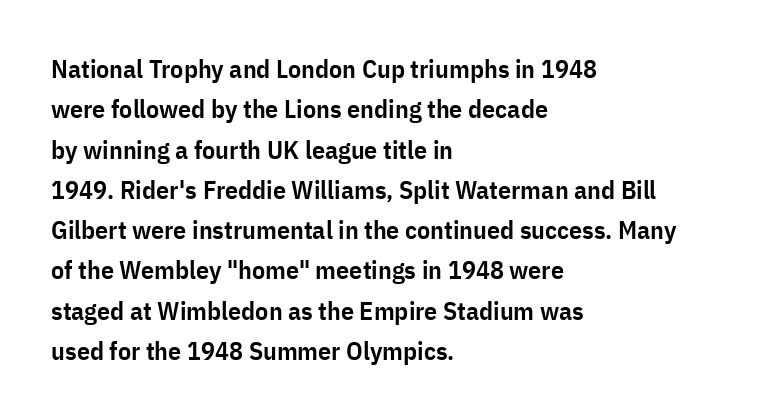
{"italic": "no", "bold": "semi", "underline": "no", "align": "left", "line_spacing": "normal", "line_spacing_ratio": 1.55, "letter_spacing": "normal", "letter_spacing_em": 0.0, "glyph_px": 26}
